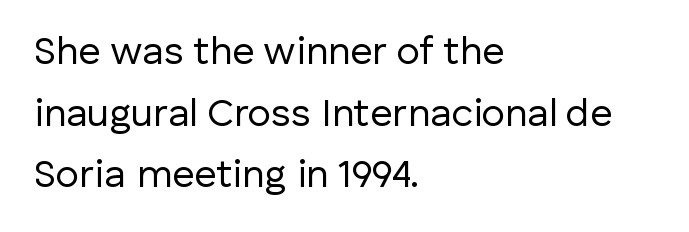
No letter is thick-stroked: the sample isn't bold. A bare baseline throughout the passage. Every stem runs plumb, perpendicular to the baseline. This is sans-serif lettering, the kind often seen on screens and signage. Evenly set lines give the paragraph a standard silhouette. Caption: standard tracking, unaltered.
